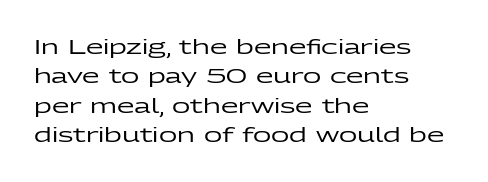
{"italic": "no", "underline": "no", "align": "left", "line_spacing": "normal", "line_spacing_ratio": 1.47, "letter_spacing": "normal", "letter_spacing_em": 0.0, "glyph_px": 20}
